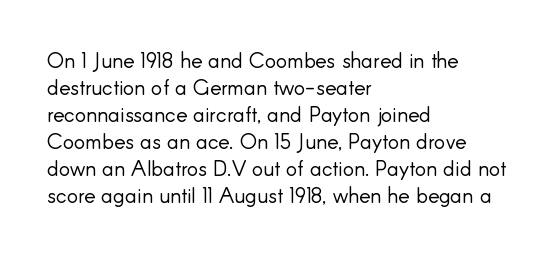
The passage shown is not underscored anywhere. Summary of vertical rhythm: regular, with standard interline spacing. The rag falls on the right side of this text block. Notice how the stems are strictly vertical — no italics here. Vertical stems look standard width or narrower in stroke.
